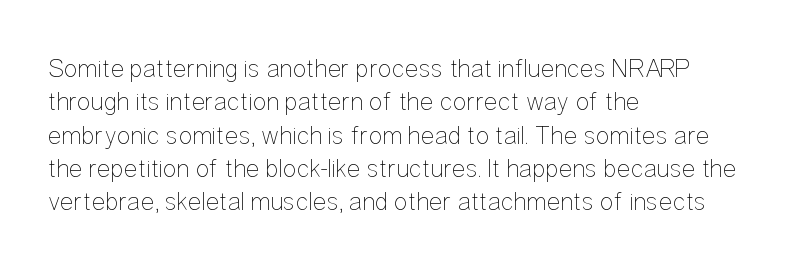
{"italic": "no", "bold": "no", "underline": "no", "align": "left", "line_spacing": "normal", "line_spacing_ratio": 1.28, "letter_spacing": "normal", "letter_spacing_em": 0.0, "glyph_px": 26}
